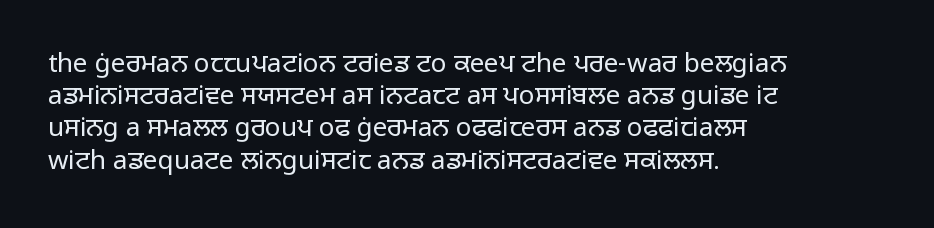
Q: Is the text bold? A: No.
Q: Is the text italic (slanted)? A: No, it is upright.
Q: Is the text underlined? A: No.
Q: How is the paragraph aligned? A: Left-aligned.
Q: Is the spacing between letters normal or unusually wide? A: Normal.
